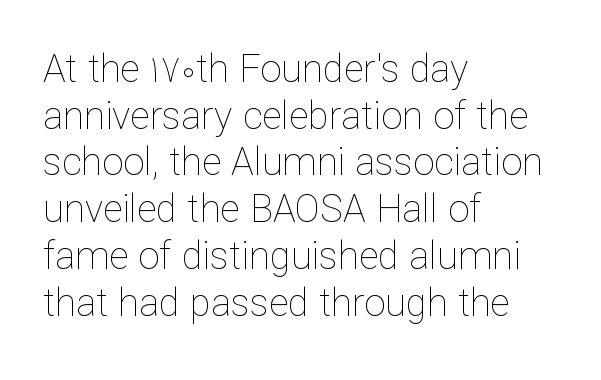
Q: Is the text bold? A: No.
Q: Is the text italic (slanted)? A: No, it is upright.
Q: Is the text underlined? A: No.
Q: How is the paragraph aligned? A: Left-aligned.
Q: Is the spacing between letters normal or unusually wide? A: Normal.
Q: Width (condensed, normal, or wide)? A: Normal.
Q: Stroke contrast? A: Low.
Q: x-height? A: Medium.
Q: Monospaced? A: No.
